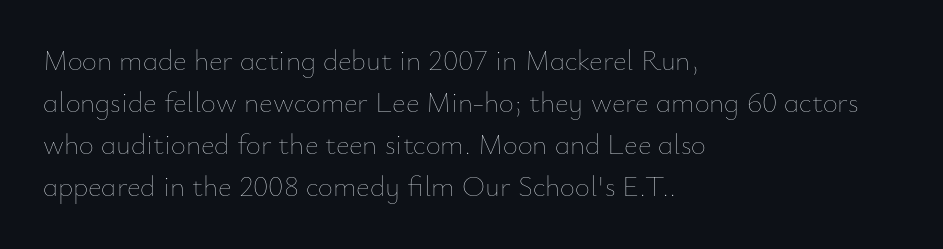
{"italic": "no", "bold": "no", "weight": "thin", "width": "normal", "stroke_contrast": "low", "x_height": "small", "monospaced": "no", "underline": "no", "align": "left", "line_spacing": "normal", "line_spacing_ratio": 1.45, "letter_spacing": "normal", "letter_spacing_em": 0.0, "glyph_px": 29}
